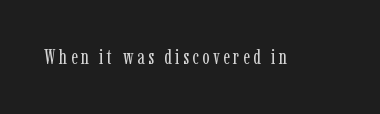
Q: Is the text bold? A: No.
Q: Is the text italic (slanted)? A: No, it is upright.
Q: Is the text underlined? A: No.
